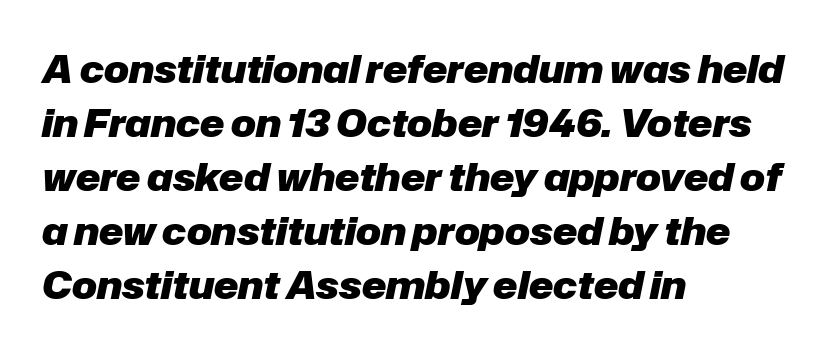
{"italic": "yes", "lean": "right", "slant_degrees": 12, "bold": "yes", "weight": "heavy", "width": "normal", "stroke_contrast": "low", "x_height": "medium", "monospaced": "no", "underline": "no", "align": "left", "line_spacing": "normal", "line_spacing_ratio": 1.46, "letter_spacing": "normal", "letter_spacing_em": 0.0, "glyph_px": 37}
